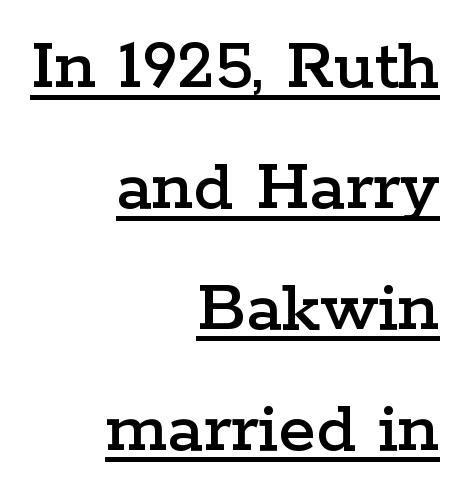
The ragged edge is on the left, which tells us the setting is flush right. Notice how descenders clear the ascenders below comfortably — that's standard leading. Spacing verdict: proportional, widths tailored to each character. Characters follow at the spacing the type designer built in. Does the type have serifs? Yes, each stem ends in a small foot.
